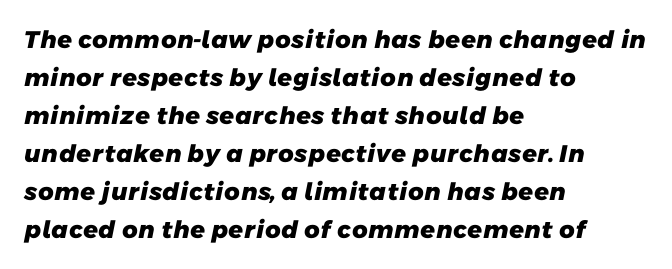
{"bold": "yes", "underline": "no", "align": "left", "line_spacing": "normal", "line_spacing_ratio": 1.58, "letter_spacing": "normal", "letter_spacing_em": 0.0, "glyph_px": 24}
